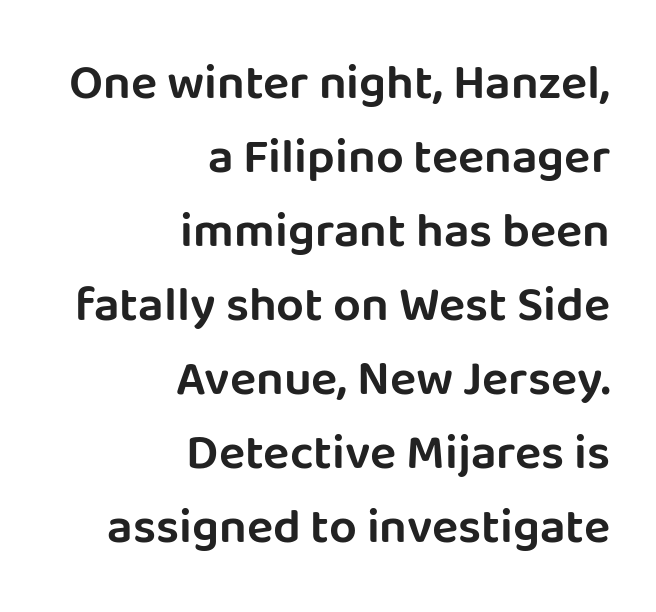
The image shows 49 px sans-serif type, upright; set right-aligned, normal line spacing (1.51x), normal letter spacing, not underlined; low stroke contrast and a large x-height.
